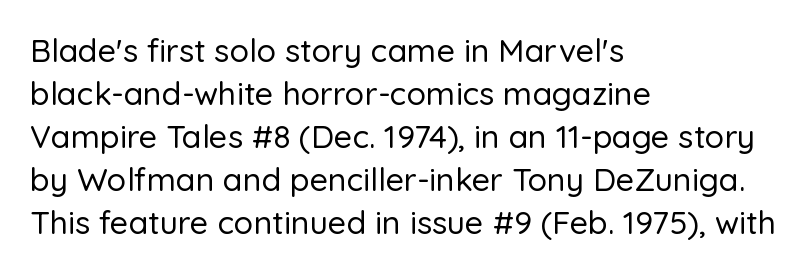
The letters stand straight up with perfectly vertical stems. Compared with typical paragraphs, the rows here are spaced about the same. Reading down the block, your eye returns to a fixed left position each line. Check where the strokes stop: nothing finishes them off — pure sans. Words appear dense and cohesive because spacing is normal.
